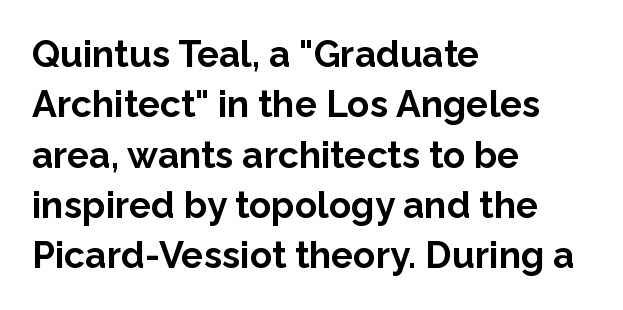
{"serif": "no", "italic": "no", "bold": "yes", "weight": "bold", "width": "normal", "stroke_contrast": "low", "x_height": "medium", "monospaced": "no", "underline": "no", "align": "left", "line_spacing": "normal", "line_spacing_ratio": 1.36, "letter_spacing": "normal", "letter_spacing_em": 0.0, "glyph_px": 37}
